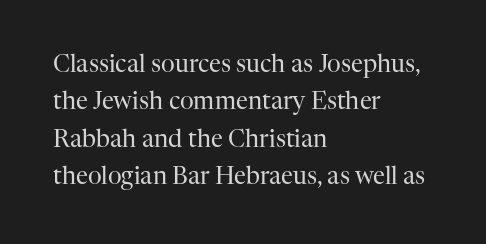
Evenly set lines give the paragraph a standard silhouette. Here the glyphs are tracked normally, forming tight word shapes. Rule under the text: the space is simply empty. Italic? Not at all — the glyphs are vertical. These glyphs show unthickened strokes, regular width or finer.
